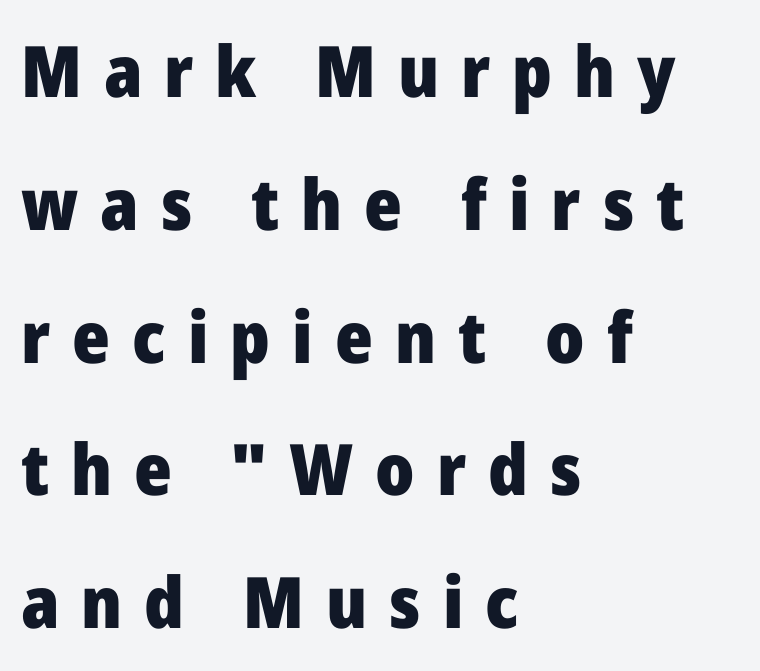
{"serif": "no", "italic": "no", "bold": "yes", "weight": "heavy", "width": "normal", "stroke_contrast": "low", "x_height": "medium", "monospaced": "no", "underline": "no", "align": "left", "line_spacing_ratio": 1.87, "letter_spacing": "wide", "letter_spacing_em": 0.31, "glyph_px": 71}
